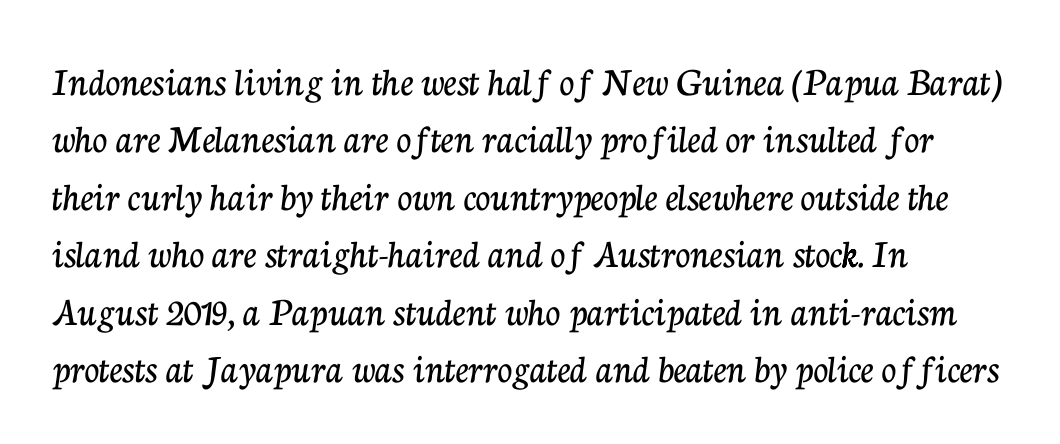
Q: Is the text italic (slanted)? A: Yes.
Q: Is the typeface a serif or a sans-serif typeface? A: Serif.
Q: Is the text underlined? A: No.
Q: How is the paragraph aligned? A: Left-aligned.
Q: Is the spacing between letters normal or unusually wide? A: Normal.
Q: Is the spacing between lines tight, normal or loose? A: Normal.
Q: Width (condensed, normal, or wide)? A: Normal.
Q: Stroke contrast? A: Low.
Q: x-height? A: Medium.
Q: Monospaced? A: No.
